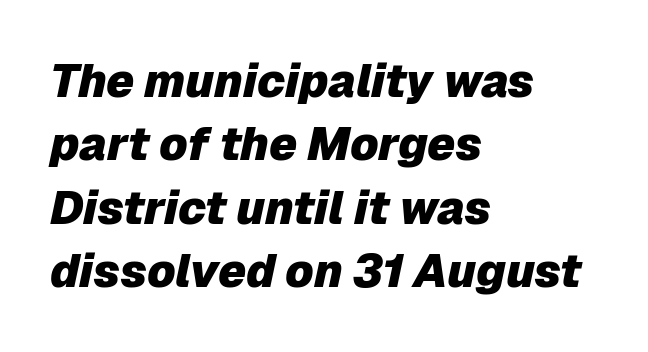
The image shows 46 px heavy type, italic (leaning right); set left-aligned, normal line spacing (1.38x), normal letter spacing, not underlined; low stroke contrast and a medium x-height.
